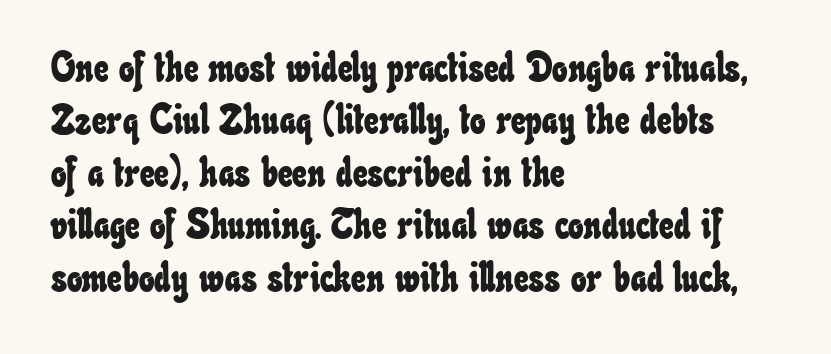
The image shows 41 px condensed type; set left-aligned, normal line spacing (1.28x), normal letter spacing, not underlined; low stroke contrast and a small x-height.
